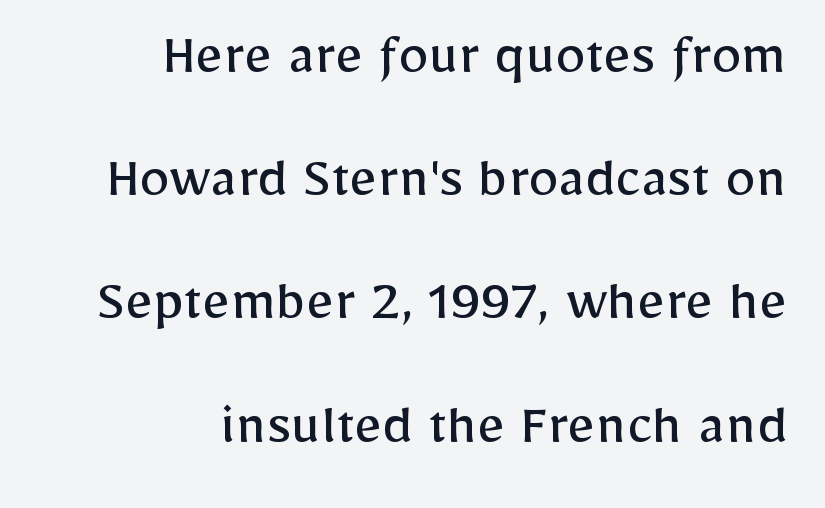
{"serif": "no", "italic": "no", "bold": "no", "weight": "regular", "width": "normal", "stroke_contrast": "low", "x_height": "medium", "monospaced": "no", "underline": "no", "align": "right", "line_spacing": "loose", "line_spacing_ratio": 2.02, "letter_spacing": "normal", "letter_spacing_em": 0.0, "glyph_px": 61}
